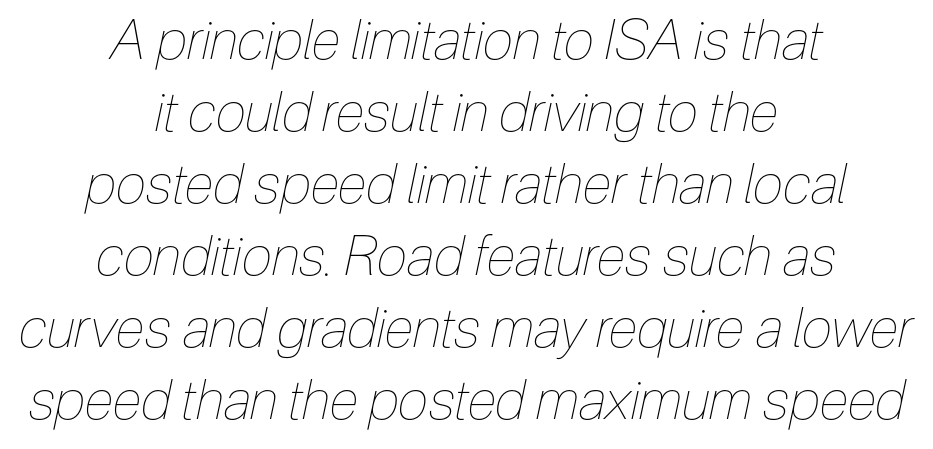
How are the letters spaced? Ordinarily, with no added tracking. The passage shown leans; its letterforms are oblique. Successive baselines arrive at the customary interval. Each letter keeps its own natural width here, so spacing adapts to shape. Stroke thickness stays within the range of a standard reading face or lighter. The paragraph shown floats in the horizontal middle.
